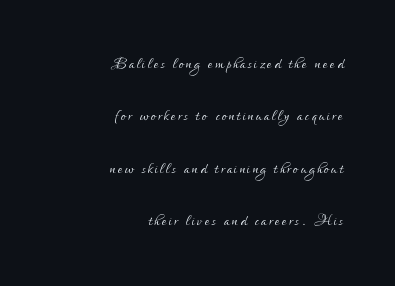
Quick note: interline space is abundant. A bare baseline throughout the passage. The setting favours the right margin, as signatures and pull-quotes sometimes do. Compared with a typical body face, this is equally light or lighter still.
